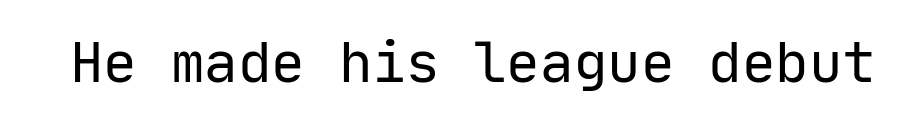
The image shows 56 px regular-weight sans-serif type, upright, monospaced; set normal letter spacing, not underlined; low stroke contrast and a medium x-height.
